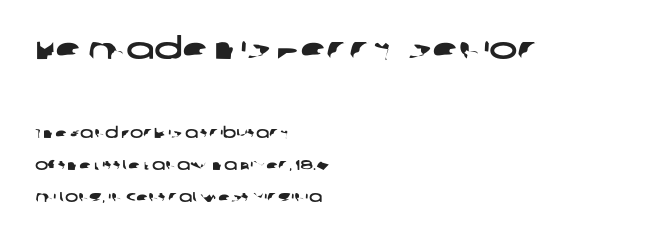
Q: Is the typeface a serif or a sans-serif typeface? A: Sans-serif.
Q: Is the text underlined? A: No.
Q: How is the paragraph aligned? A: Left-aligned.
Q: Is the spacing between letters normal or unusually wide? A: Normal.
Q: Is the spacing between lines tight, normal or loose? A: Loose.
Q: Which block of text is set in a larger size, the first (top) or the second (bottom)? A: The first (top) one.
Q: Width (condensed, normal, or wide)? A: Wide.
Q: Stroke contrast? A: Low.
Q: x-height? A: Large.
Q: Monospaced? A: No.
